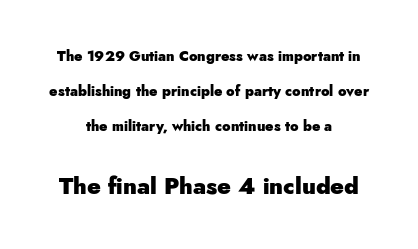
The second block has been scaled up relative to the first. Visually the block forms a symmetrical silhouette, jagged on both flanks. Weight check: bold — yes, fully. The words here are not underlined.
